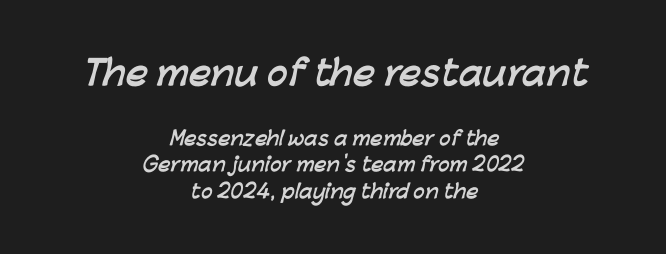
{"serif": "no", "bold": "yes", "weight": "semibold", "width": "normal", "stroke_contrast": "low", "x_height": "medium", "monospaced": "no", "underline": "no", "align": "center", "line_spacing": "normal", "line_spacing_ratio": 1.4, "letter_spacing": "normal", "letter_spacing_em": 0.0, "larger_block": "first", "size_ratio": 1.79, "glyph_px": 34}
